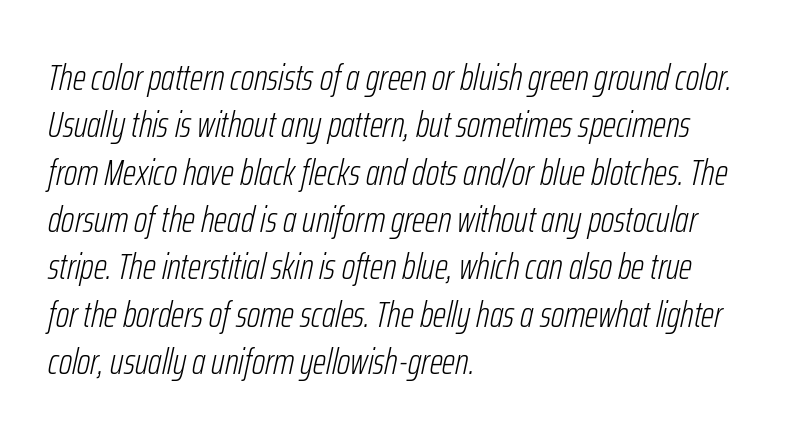
Characters are canted at an angle relative to the baseline's perpendicular. These lines stack with their left ends in a neat column. You could not count columns in this text — the font is proportionally spaced. Does extra space separate the letters? No, they use regular spacing. Is the type heavy? It reads as light-to-regular instead.
